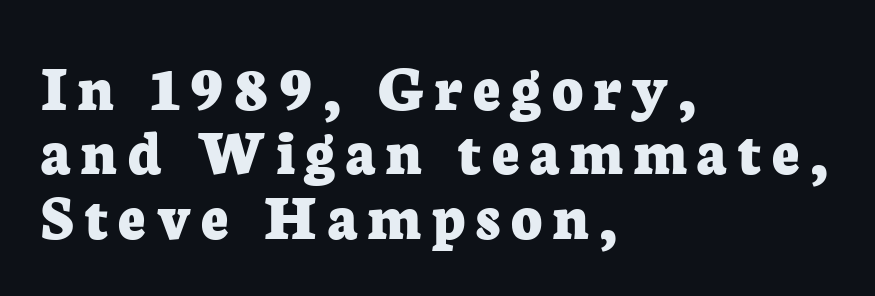
The image shows 67 px bold serif type, upright; set left-aligned, tight line spacing (0.96x), not underlined; low stroke contrast and a medium x-height.
